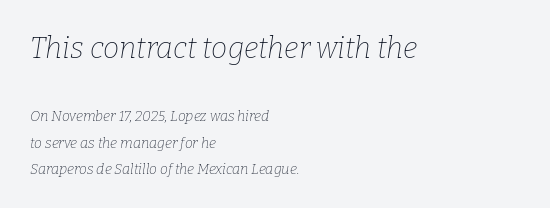
{"serif": "yes", "italic": "yes", "lean": "right", "slant_degrees": 9, "bold": "no", "weight": "thin", "width": "normal", "stroke_contrast": "low", "x_height": "medium", "monospaced": "no", "underline": "no", "align": "left", "line_spacing_ratio": 1.87, "letter_spacing": "normal", "letter_spacing_em": 0.0, "larger_block": "first", "size_ratio": 2.07, "glyph_px": 29}
